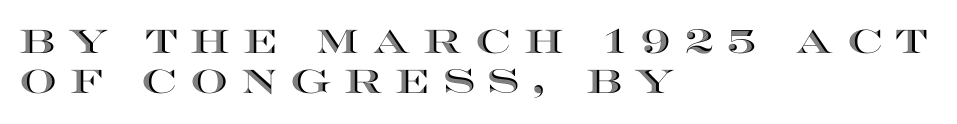
Q: Is the text italic (slanted)? A: No, it is upright.
Q: Is the text underlined? A: No.
Q: How is the paragraph aligned? A: Left-aligned.
Q: Is the spacing between letters normal or unusually wide? A: Unusually wide.
Q: Width (condensed, normal, or wide)? A: Wide.
Q: x-height? A: Large.
Q: Monospaced? A: No.
